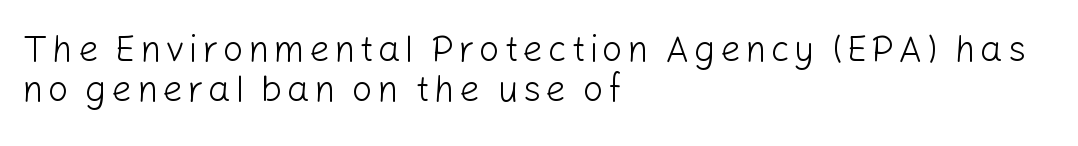
{"serif": "no", "italic": "no", "bold": "no", "weight": "light", "width": "normal", "stroke_contrast": "low", "x_height": "medium", "monospaced": "no", "underline": "no", "align": "left", "line_spacing": "tight", "line_spacing_ratio": 1.12, "glyph_px": 36}
